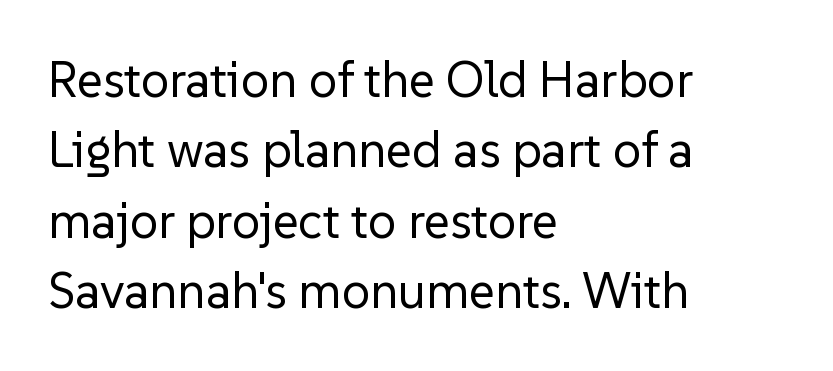
Q: Is the text bold? A: No.
Q: Is the text italic (slanted)? A: No, it is upright.
Q: Is the typeface a serif or a sans-serif typeface? A: Sans-serif.
Q: Is the text underlined? A: No.
Q: How is the paragraph aligned? A: Left-aligned.
Q: Is the spacing between letters normal or unusually wide? A: Normal.
Q: Is the spacing between lines tight, normal or loose? A: Normal.
Q: Width (condensed, normal, or wide)? A: Normal.
Q: Stroke contrast? A: Low.
Q: x-height? A: Medium.
Q: Monospaced? A: No.
